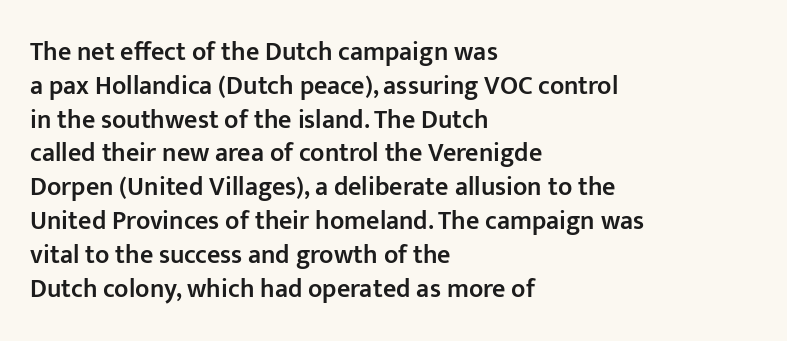
{"italic": "no", "bold": "semi", "underline": "no", "align": "left", "line_spacing": "normal", "line_spacing_ratio": 1.3, "letter_spacing": "normal", "letter_spacing_em": 0.0, "glyph_px": 26}
